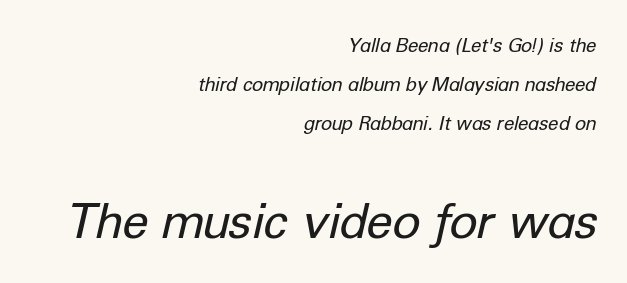
Look at the glyph heights: the lower group is clearly the bigger setting. The rendering uses natural spacing where letterforms have individual widths. One-word summary of the alignment: right. The gap between lines stays unmarked. The leading is generous, giving the passage an open texture. In terms of posture, this sample is oblique.
